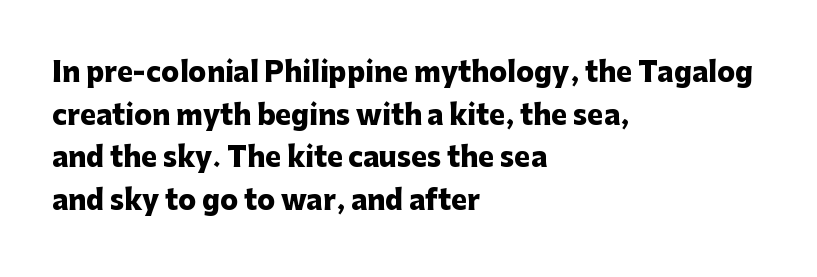
{"italic": "no", "bold": "yes", "underline": "no", "align": "left", "line_spacing": "normal", "line_spacing_ratio": 1.58, "letter_spacing": "normal", "letter_spacing_em": 0.0, "glyph_px": 27}
